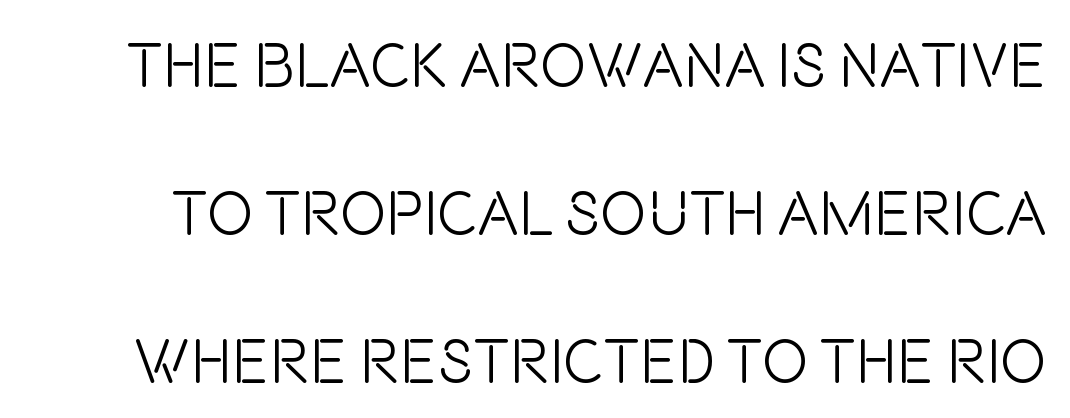
{"serif": "no", "italic": "no", "bold": "no", "weight": "light", "width": "condensed", "stroke_contrast": "low", "x_height": "large", "monospaced": "no", "underline": "no", "line_spacing": "loose", "line_spacing_ratio": 2.39, "letter_spacing": "normal", "letter_spacing_em": 0.0, "glyph_px": 62}
